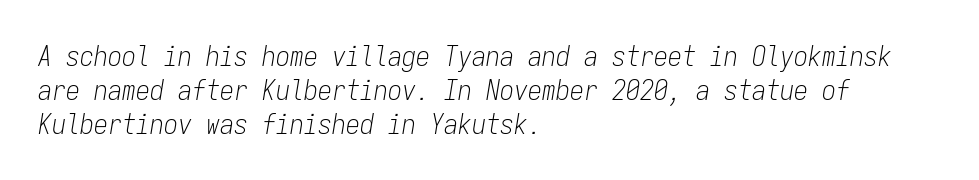
The image shows 28 px light, condensed type, italic (leaning right), monospaced; set left-aligned, line spacing 1.21x, normal letter spacing, not underlined; low stroke contrast and a medium x-height.
